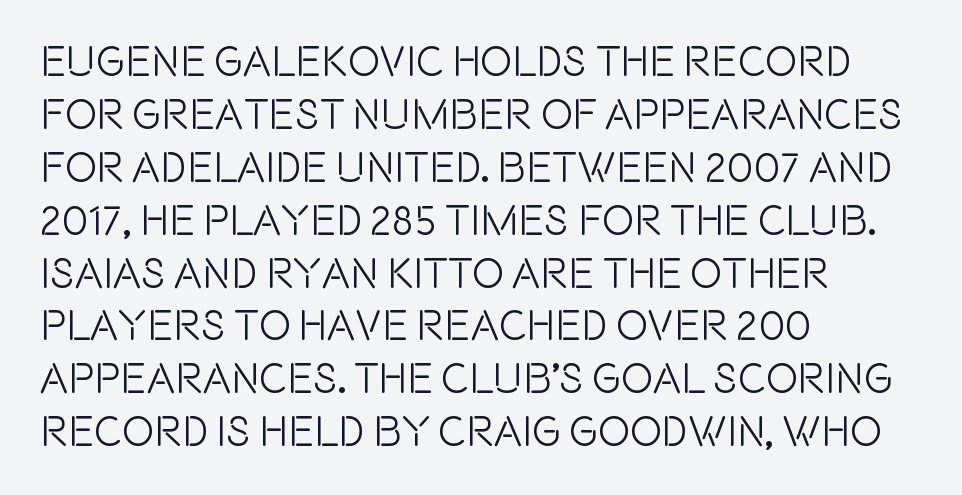
A typesetter would call this zero additional tracking. Characters remain perfectly vertical along every line. Unmarked baselines from the first word to the last. Looks like regular typesetting: each glyph gets only the width it needs. The lines in this sample share a left origin and differ only in where they stop. The rendering shows plain stroke endings on the letterforms — a sans-serif design.
